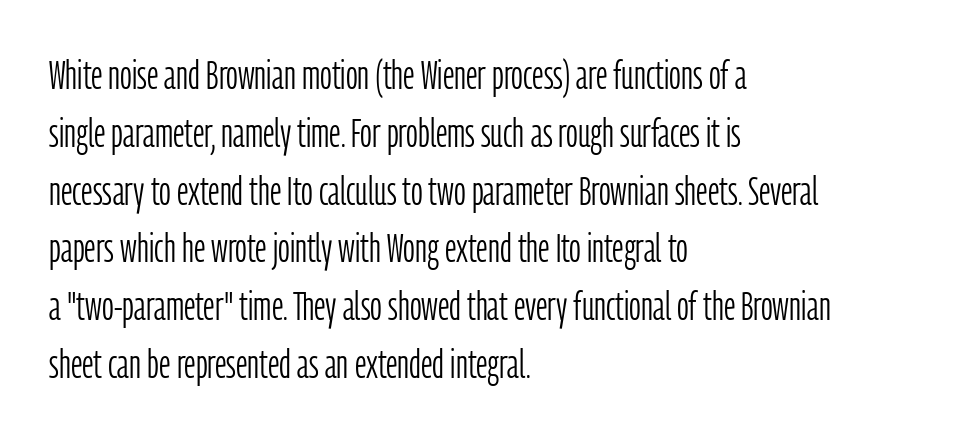
{"serif": "no", "italic": "no", "bold": "no", "weight": "light", "width": "condensed", "stroke_contrast": "low", "x_height": "medium", "monospaced": "no", "underline": "no", "align": "left", "line_spacing": "normal", "line_spacing_ratio": 1.41, "letter_spacing": "normal", "letter_spacing_em": 0.0, "glyph_px": 41}
